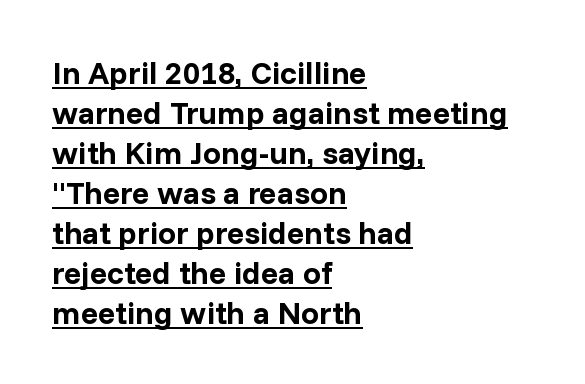
Q: Is the text bold? A: Yes.
Q: Is the text italic (slanted)? A: No, it is upright.
Q: Is the typeface a serif or a sans-serif typeface? A: Sans-serif.
Q: Is the text underlined? A: Yes.
Q: How is the paragraph aligned? A: Left-aligned.
Q: Is the spacing between letters normal or unusually wide? A: Normal.
Q: Is the spacing between lines tight, normal or loose? A: Normal.
Q: Width (condensed, normal, or wide)? A: Normal.
Q: Stroke contrast? A: Low.
Q: x-height? A: Medium.
Q: Monospaced? A: No.
